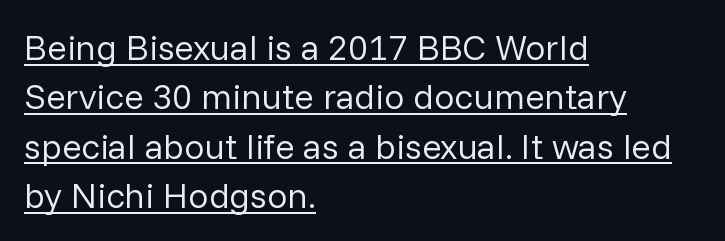
{"serif": "no", "italic": "no", "bold": "no", "weight": "regular", "width": "normal", "stroke_contrast": "low", "x_height": "medium", "monospaced": "no", "underline": "yes", "align": "left", "line_spacing": "normal", "line_spacing_ratio": 1.37, "letter_spacing": "normal", "letter_spacing_em": 0.0, "glyph_px": 36}
